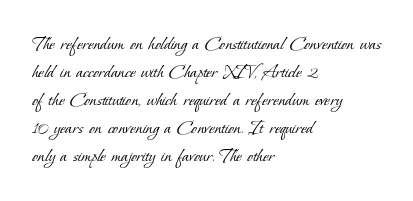
Letter spacing: default. Only glyphs here, with clear space below each row. The compositor pushed each line to the left boundary. The face looks like a standard text weight, possibly lighter. The rendering uses a moderate line-height, typical for paragraphs.
